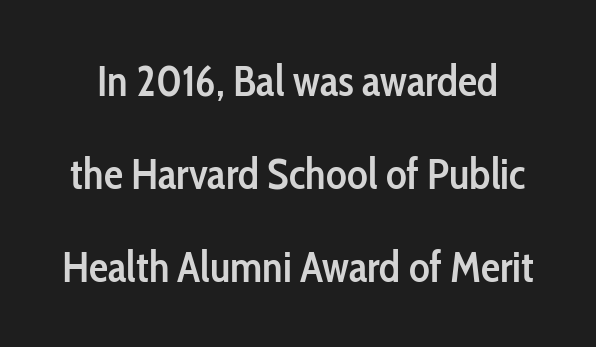
Q: Is the text bold? A: Semi-bold.
Q: Is the text italic (slanted)? A: No, it is upright.
Q: Is the typeface a serif or a sans-serif typeface? A: Sans-serif.
Q: Is the text underlined? A: No.
Q: Is the spacing between letters normal or unusually wide? A: Normal.
Q: Is the spacing between lines tight, normal or loose? A: Loose.
Q: Width (condensed, normal, or wide)? A: Condensed.
Q: Stroke contrast? A: Low.
Q: x-height? A: Medium.
Q: Monospaced? A: No.
